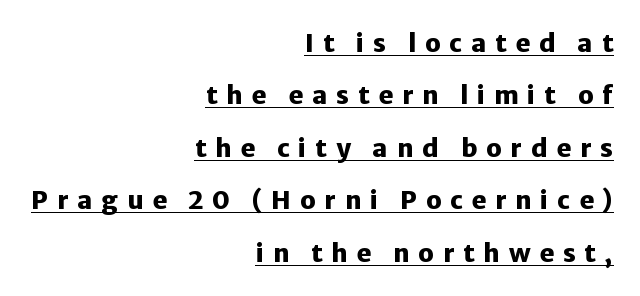
{"italic": "no", "bold": "yes", "underline": "yes", "align": "right", "line_spacing": "loose", "line_spacing_ratio": 2.1, "letter_spacing": "wide", "letter_spacing_em": 0.35, "glyph_px": 25}
